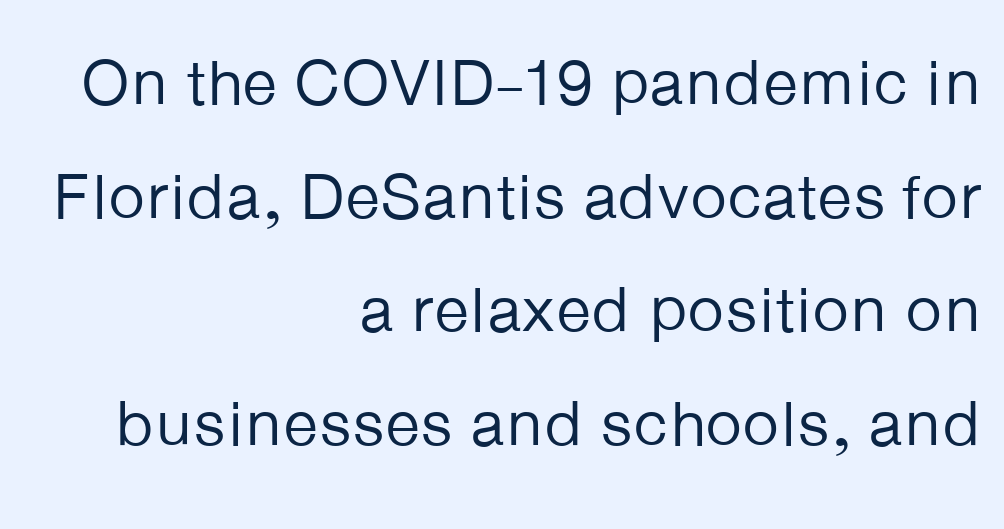
{"serif": "no", "italic": "no", "bold": "no", "weight": "regular", "width": "normal", "stroke_contrast": "low", "x_height": "medium", "monospaced": "no", "underline": "no", "align": "right", "line_spacing_ratio": 1.75, "letter_spacing": "normal", "letter_spacing_em": 0.0, "glyph_px": 65}
